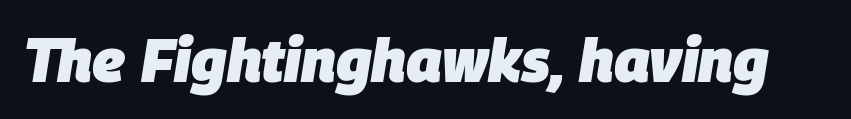
Q: Is the text bold? A: Yes.
Q: Is the text italic (slanted)? A: Yes, it leans right by about 9 degrees.
Q: Is the text underlined? A: No.
Q: Is the spacing between letters normal or unusually wide? A: Normal.
Q: Width (condensed, normal, or wide)? A: Normal.
Q: Stroke contrast? A: Low.
Q: x-height? A: Large.
Q: Monospaced? A: No.
